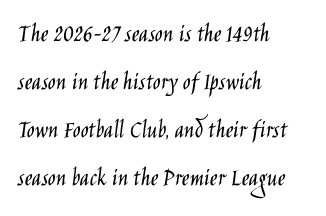
Heft: none added — not bold. The passage is arranged the way most books set body copy — flush left. Spacing between characters is what you'd get straight out of the box. Letters rest on an invisible, unmarked baseline.
